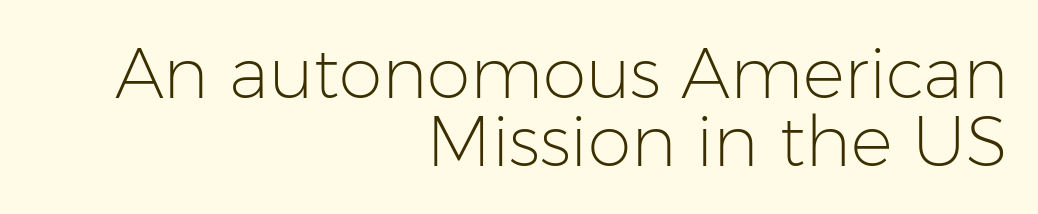
{"serif": "no", "italic": "no", "bold": "no", "weight": "light", "width": "normal", "stroke_contrast": "low", "x_height": "medium", "monospaced": "no", "underline": "no", "align": "right", "line_spacing": "tight", "line_spacing_ratio": 0.97, "letter_spacing": "normal", "letter_spacing_em": 0.0, "glyph_px": 70}
